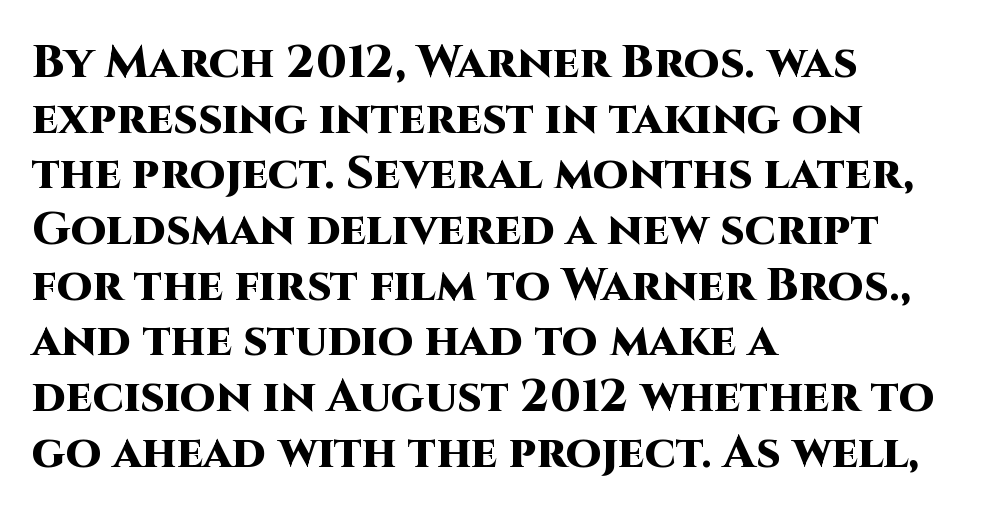
You could not count columns in this text — the font is proportionally spaced. Descender tails drop into unmarked territory. Designer's note — italics off, roman on. I'd call this a sans setting — the letters go barefoot. Heavy, bold letterforms.
